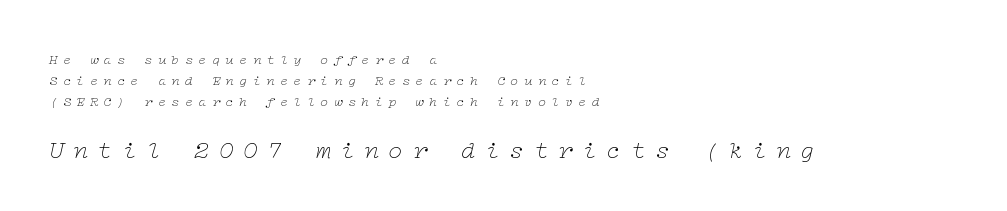
There is plenty of visible air inserted between adjacent glyphs. Notice how the stems are inclined rather than vertical — that's the hallmark of italics. Which margin do the lines hug? The left one — the right edge is uneven. Letters have the restrained weight of plain body copy at most. Reading top to bottom, the characters get bigger at the block break. A bare baseline throughout the passage.
